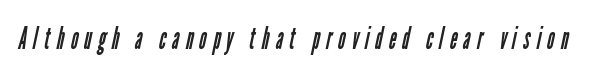
The text was rendered using a sans face with plain stroke endings. Has an underline been added? It has not. Observe the wide spacing: letters keep a clear distance from each other. Ink coverage per letter is moderate at most. The rendering uses natural spacing where letterforms have individual widths.
